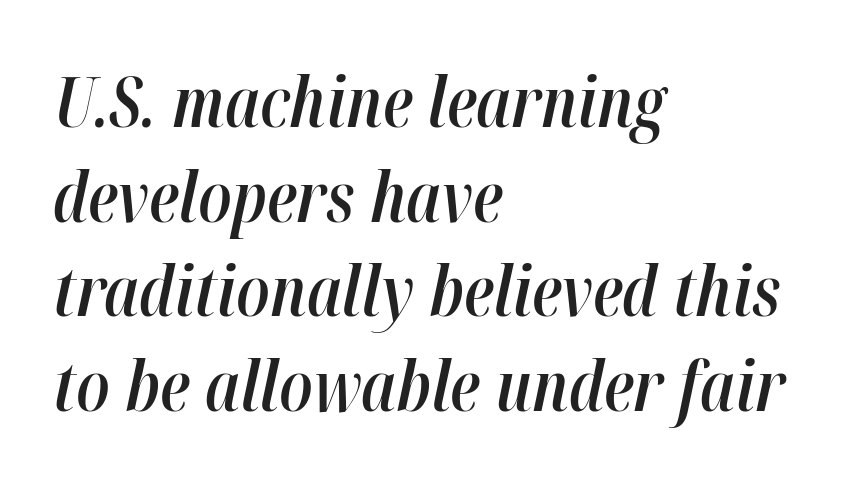
Q: Is the text bold? A: Semi-bold.
Q: Is the text italic (slanted)? A: Yes, it leans right by about 12 degrees.
Q: Is the text underlined? A: No.
Q: How is the paragraph aligned? A: Left-aligned.
Q: Is the spacing between letters normal or unusually wide? A: Normal.
Q: Is the spacing between lines tight, normal or loose? A: Normal.
Q: Width (condensed, normal, or wide)? A: Condensed.
Q: Stroke contrast? A: High.
Q: x-height? A: Medium.
Q: Monospaced? A: No.
